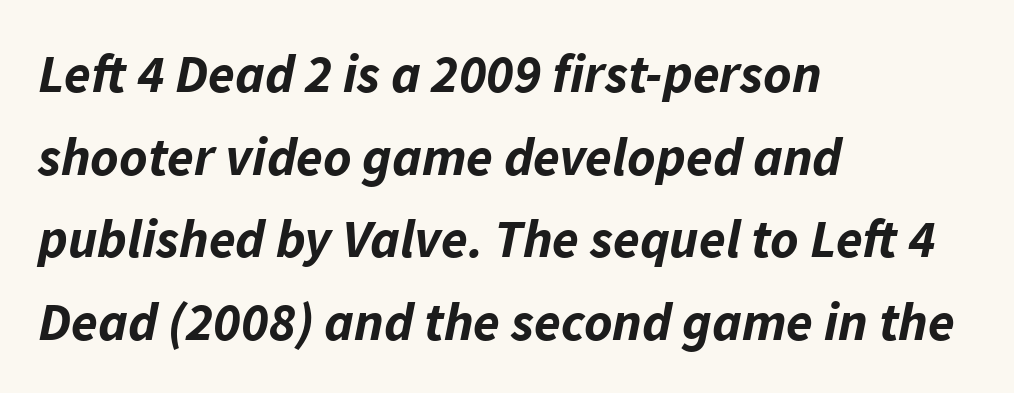
{"italic": "yes", "lean": "right", "slant_degrees": 11, "bold": "yes", "weight": "bold", "width": "normal", "stroke_contrast": "low", "x_height": "medium", "monospaced": "no", "underline": "no", "align": "left", "line_spacing": "normal", "line_spacing_ratio": 1.53, "letter_spacing": "normal", "letter_spacing_em": 0.0, "glyph_px": 54}
